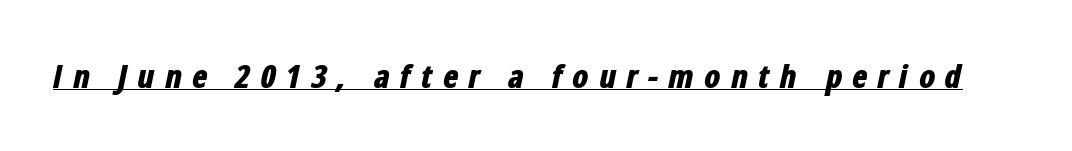
There's an unmistakable incline to the writing here. These characters rest on top of a visible drawn line. Looks like regular typesetting: each glyph gets only the width it needs. Every letter is thick-stroked: bold, no question. Does extra space separate the letters? Yes, quite a lot of it.
